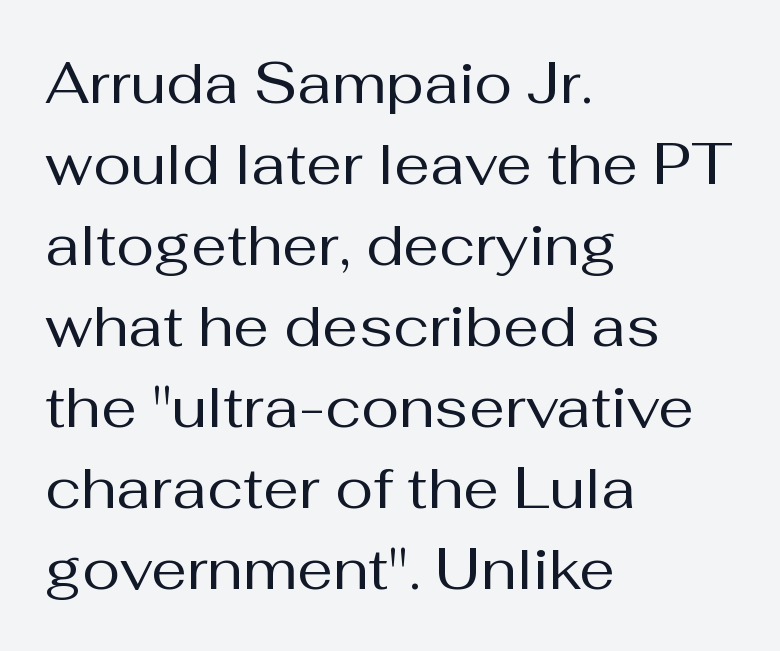
{"serif": "no", "italic": "no", "bold": "no", "weight": "regular", "width": "normal", "stroke_contrast": "medium", "x_height": "medium", "monospaced": "no", "underline": "no", "align": "left", "line_spacing": "normal", "line_spacing_ratio": 1.42, "letter_spacing": "normal", "letter_spacing_em": 0.0, "glyph_px": 57}
